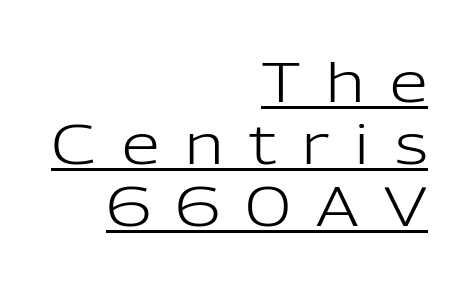
{"serif": "no", "italic": "no", "bold": "no", "weight": "light", "width": "normal", "stroke_contrast": "low", "x_height": "medium", "monospaced": "no", "underline": "yes", "align": "right", "line_spacing": "tight", "line_spacing_ratio": 1.15, "letter_spacing": "wide", "letter_spacing_em": 0.48, "glyph_px": 54}
